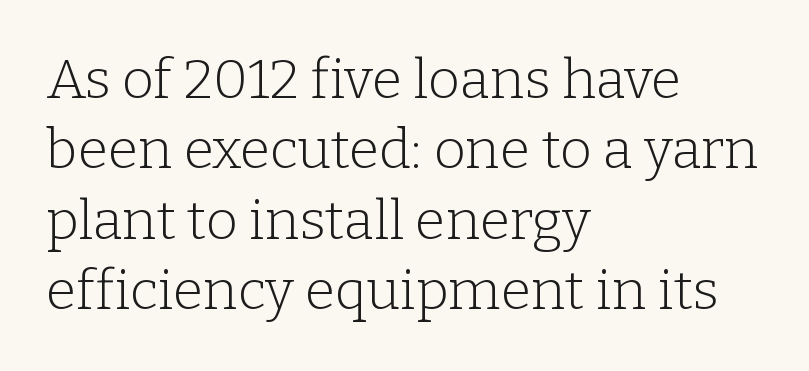
{"serif": "yes", "italic": "no", "bold": "no", "weight": "light", "width": "normal", "stroke_contrast": "low", "x_height": "medium", "monospaced": "no", "underline": "no", "align": "left", "line_spacing": "normal", "line_spacing_ratio": 1.28, "letter_spacing": "normal", "letter_spacing_em": 0.0, "glyph_px": 55}
